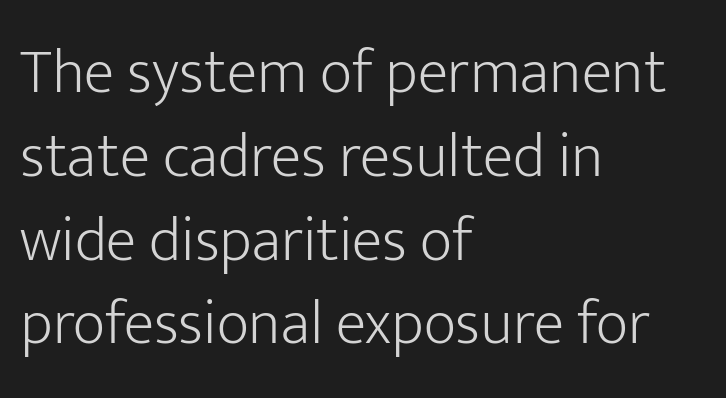
Q: Is the text bold? A: No.
Q: Is the text italic (slanted)? A: No, it is upright.
Q: Is the typeface a serif or a sans-serif typeface? A: Sans-serif.
Q: Is the text underlined? A: No.
Q: How is the paragraph aligned? A: Left-aligned.
Q: Is the spacing between letters normal or unusually wide? A: Normal.
Q: Is the spacing between lines tight, normal or loose? A: Normal.
Q: Width (condensed, normal, or wide)? A: Normal.
Q: Stroke contrast? A: Low.
Q: x-height? A: Medium.
Q: Monospaced? A: No.
